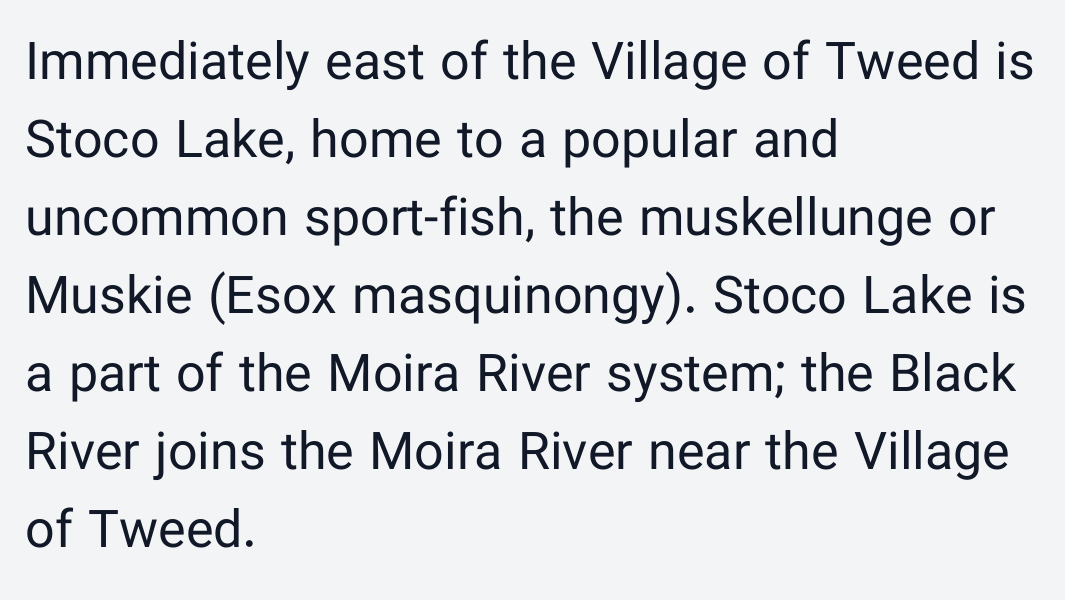
The image shows 52 px regular-weight sans-serif type, upright; set left-aligned, normal line spacing (1.5x), normal letter spacing, not underlined; low stroke contrast and a medium x-height.
